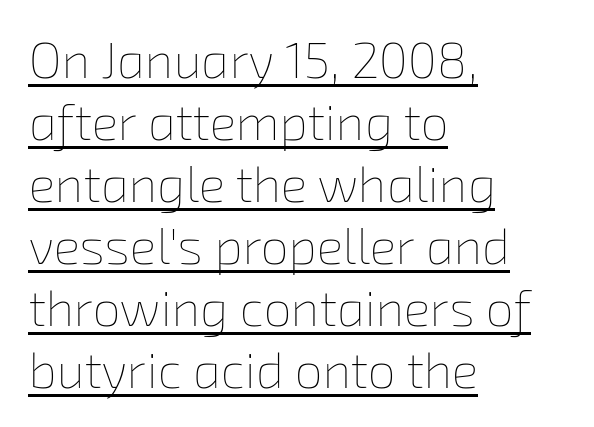
Q: Is the text bold? A: No.
Q: Is the text underlined? A: Yes.
Q: How is the paragraph aligned? A: Left-aligned.
Q: Is the spacing between letters normal or unusually wide? A: Normal.
Q: Width (condensed, normal, or wide)? A: Normal.
Q: Stroke contrast? A: Low.
Q: x-height? A: Medium.
Q: Monospaced? A: No.
